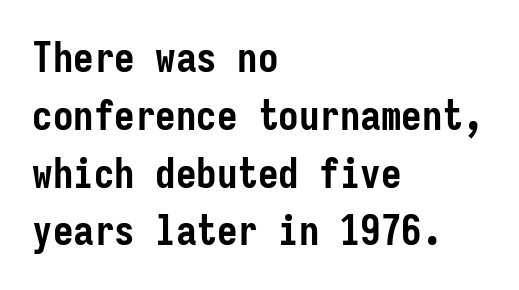
{"serif": "no", "italic": "no", "bold": "yes", "weight": "semibold", "width": "condensed", "stroke_contrast": "low", "x_height": "medium", "monospaced": "yes", "underline": "no", "align": "left", "line_spacing": "normal", "line_spacing_ratio": 1.41, "letter_spacing": "normal", "letter_spacing_em": 0.0, "glyph_px": 41}
